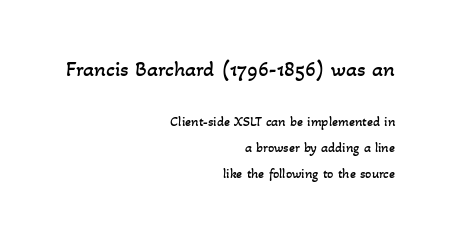
The gap between lines stays unmarked. Weight: not bold — regular or lighter. Block one is the big one; block two sits smaller underneath. In CSS terms this would be text-align: right. There is no visible air inserted between adjacent glyphs.
